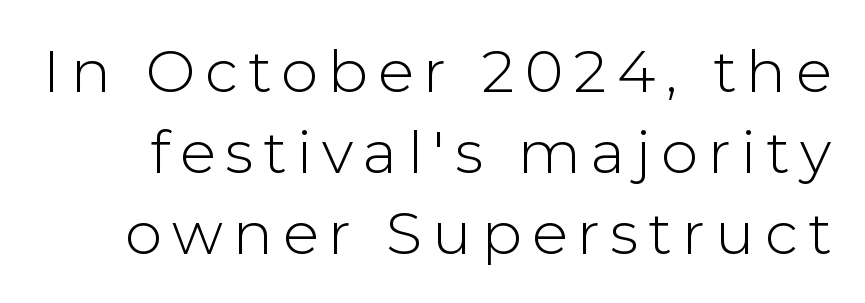
The image shows 59 px light sans-serif type, upright; set normal line spacing (1.37x), not underlined; low stroke contrast and a medium x-height.
